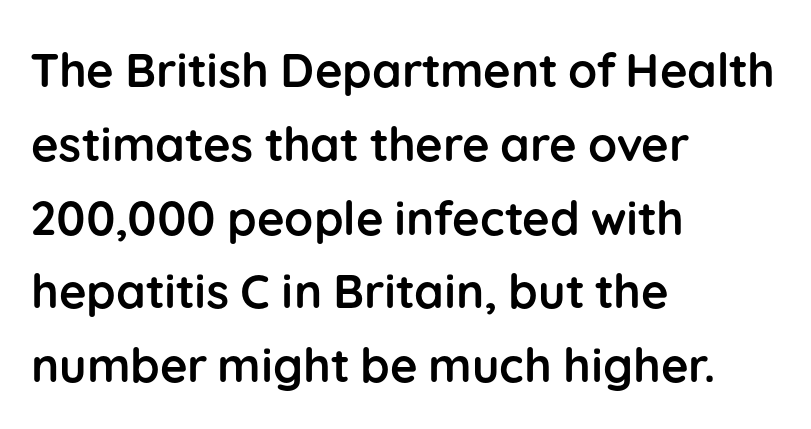
Q: Is the text bold? A: Yes.
Q: Is the text italic (slanted)? A: No, it is upright.
Q: Is the typeface a serif or a sans-serif typeface? A: Sans-serif.
Q: Is the text underlined? A: No.
Q: How is the paragraph aligned? A: Left-aligned.
Q: Is the spacing between letters normal or unusually wide? A: Normal.
Q: Is the spacing between lines tight, normal or loose? A: Normal.
Q: Width (condensed, normal, or wide)? A: Normal.
Q: Stroke contrast? A: Low.
Q: x-height? A: Medium.
Q: Monospaced? A: No.
